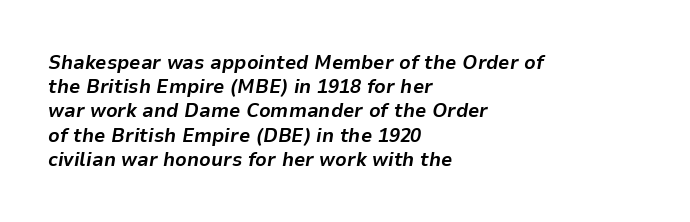
The letterforms sit shoulder to shoulder at normal distance. Plain, unruled lines of type. A full-strength bold gives these letters their thick strokes. Layout note: lines flush left. Observe the lean: these are italic letterforms.
